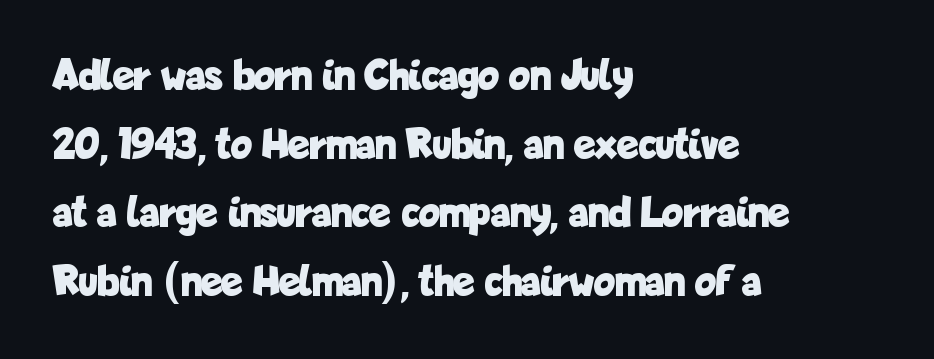
Words float on clear page, feet unadorned. Letter spacing: default. The designer went with a sans here, leaving each stem footless. Leading: standard. Layout note: lines flush left. Does the lettering tilt? It doesn't — this is upright.
